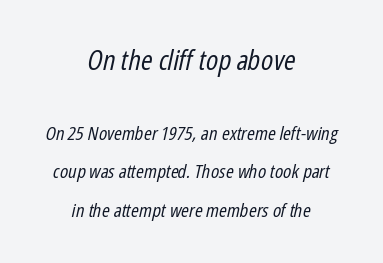
The image shows 28 px regular-weight, condensed type, italic (leaning right); set centered, loose line spacing (2.02x), normal letter spacing, not underlined; the first (top) block is 1.47x larger; low stroke contrast and a medium x-height.
